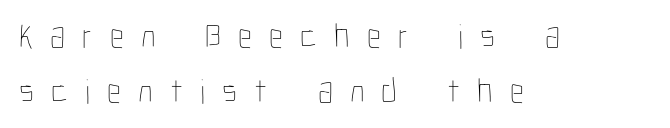
{"italic": "no", "bold": "no", "weight": "thin", "width": "condensed", "stroke_contrast": "low", "x_height": "medium", "monospaced": "no", "underline": "no", "align": "left", "line_spacing": "normal", "line_spacing_ratio": 1.56, "letter_spacing": "wide", "letter_spacing_em": 0.49, "glyph_px": 35}
